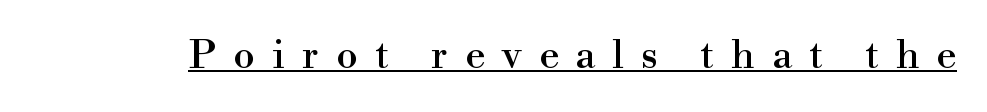
The image shows 39 px serif type, upright; set unusually wide letter spacing (+0.44 em), underlined; a small x-height.
